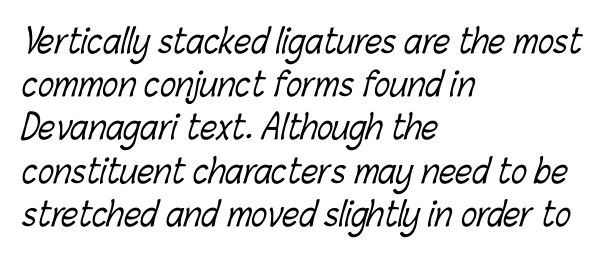
{"bold": "no", "weight": "light", "width": "condensed", "stroke_contrast": "low", "x_height": "medium", "monospaced": "no", "underline": "no", "align": "left", "line_spacing": "normal", "line_spacing_ratio": 1.31, "letter_spacing": "normal", "letter_spacing_em": 0.0, "glyph_px": 33}
